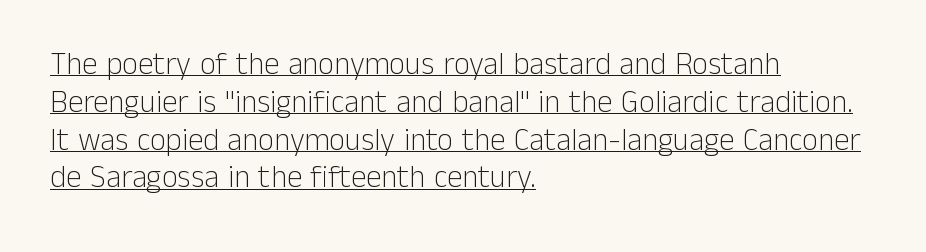
Q: Is the text bold? A: No.
Q: Is the text italic (slanted)? A: No, it is upright.
Q: Is the typeface a serif or a sans-serif typeface? A: Sans-serif.
Q: Is the text underlined? A: Yes.
Q: How is the paragraph aligned? A: Left-aligned.
Q: Is the spacing between letters normal or unusually wide? A: Normal.
Q: Width (condensed, normal, or wide)? A: Normal.
Q: Stroke contrast? A: Low.
Q: x-height? A: Medium.
Q: Monospaced? A: No.
